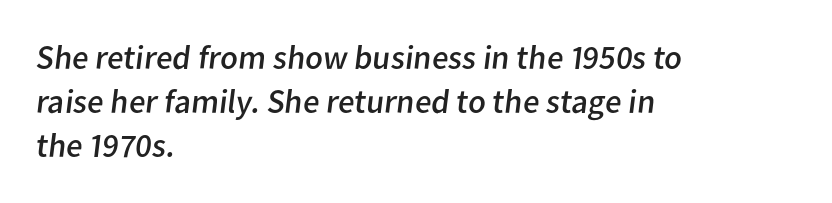
Varying glyph widths throughout — classic text-font behaviour. Summary of weight: not heavy and not bold. These lines sit exactly where default settings would place them. Students, note that the glyphs here touch the page at normal intervals.
